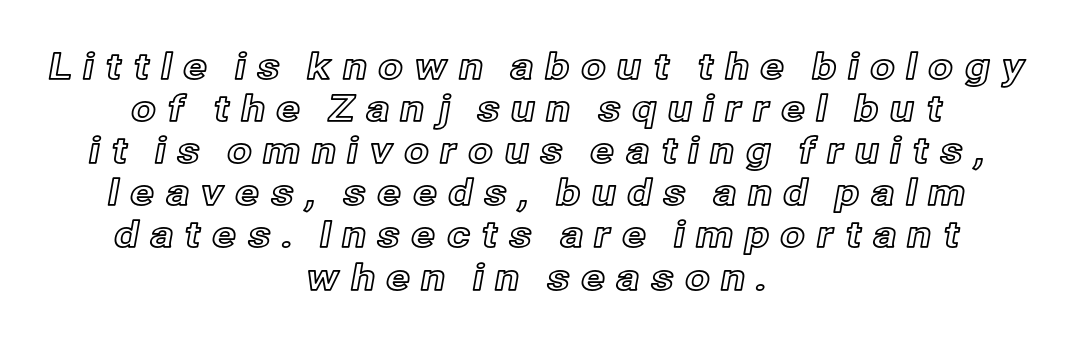
The image shows 36 px text type; set centered, line spacing 1.17x, unusually wide letter spacing (+0.29 em), not underlined; a medium x-height.
